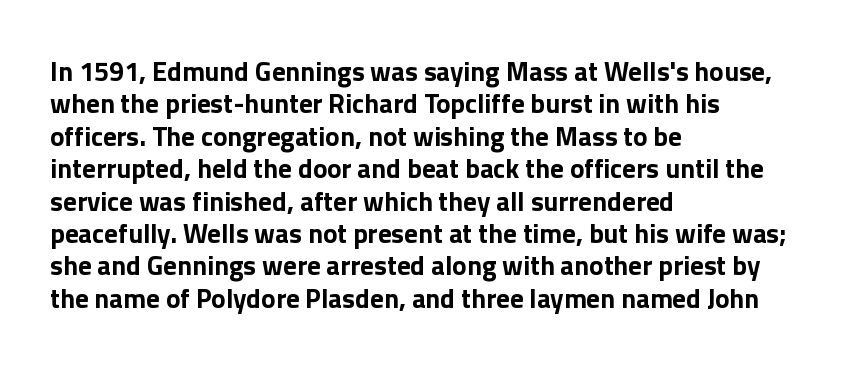
Q: Is the text bold? A: Yes.
Q: Is the text italic (slanted)? A: No, it is upright.
Q: Is the text underlined? A: No.
Q: How is the paragraph aligned? A: Left-aligned.
Q: Is the spacing between letters normal or unusually wide? A: Normal.
